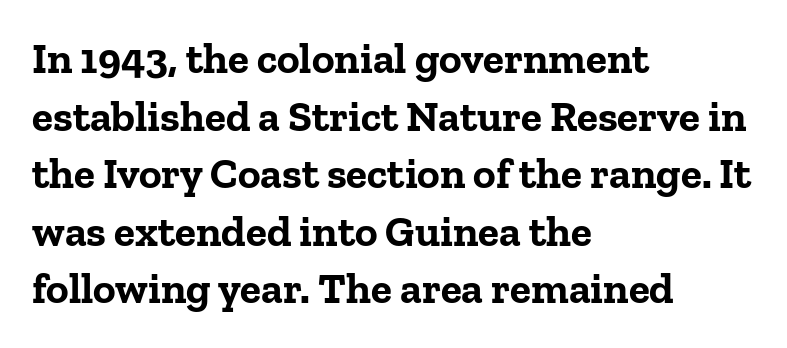
The image shows 43 px bold serif type, upright; set left-aligned, normal line spacing (1.34x), normal letter spacing, not underlined; low stroke contrast and a medium x-height.
